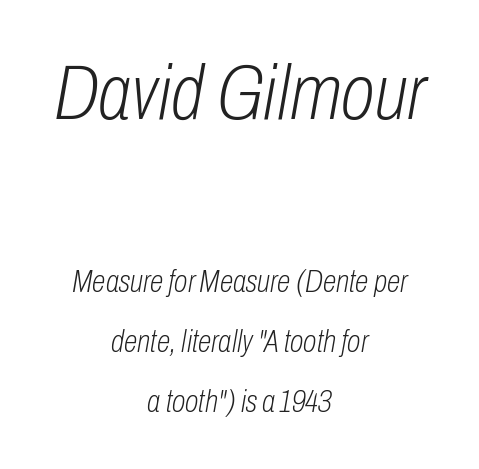
The image shows 78 px light, condensed type, italic (leaning right); set centered, loose line spacing (1.94x), normal letter spacing, not underlined; the first (top) block is 2.52x larger; low stroke contrast and a medium x-height.
